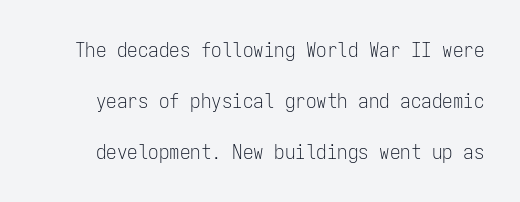
The image shows 21 px text type, upright; set loose line spacing (2.43x), normal letter spacing, not underlined.
